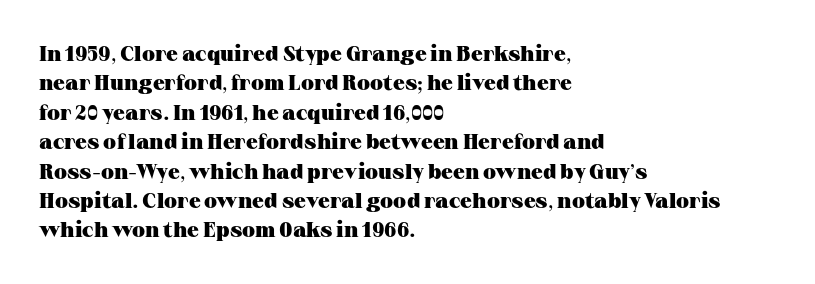
The image shows 21 px bold type, upright; set left-aligned, normal line spacing (1.4x), normal letter spacing, not underlined.
